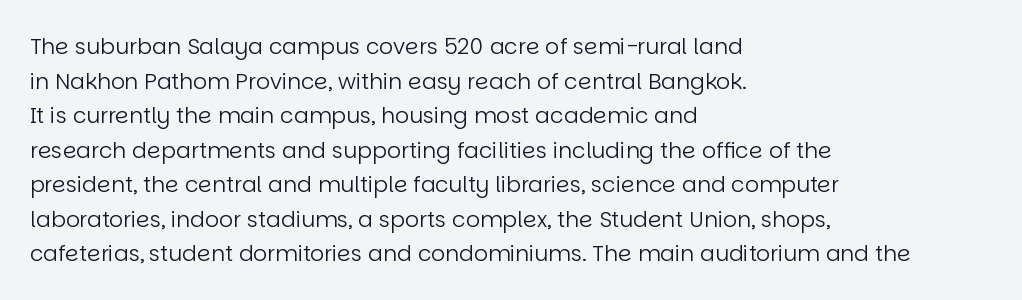
{"italic": "no", "bold": "no", "underline": "no", "align": "left", "line_spacing": "normal", "line_spacing_ratio": 1.57, "letter_spacing": "normal", "letter_spacing_em": 0.0, "glyph_px": 22}
